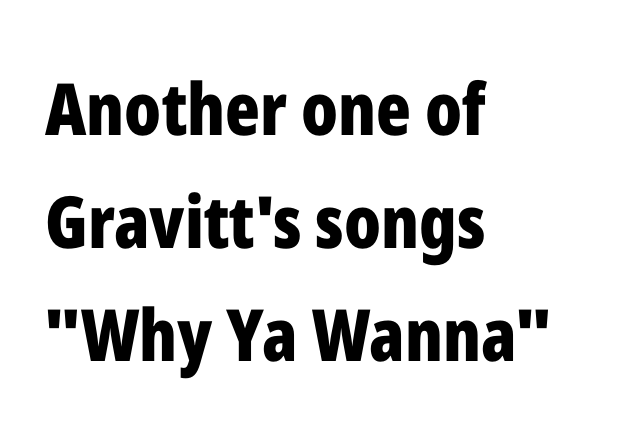
The image shows 72 px bold, condensed sans-serif type, upright; set left-aligned, normal line spacing (1.57x), normal letter spacing, not underlined; low stroke contrast and a medium x-height.
